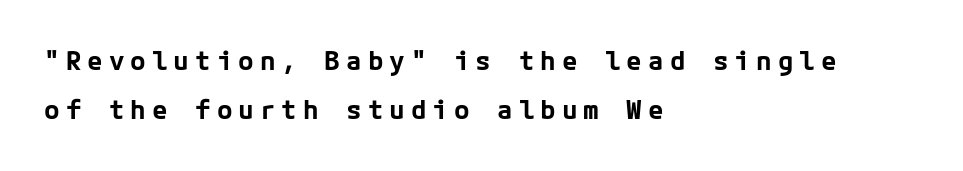
{"italic": "no", "bold": "yes", "underline": "no", "align": "left", "line_spacing": "loose", "line_spacing_ratio": 1.9, "letter_spacing": "wide", "letter_spacing_em": 0.23, "glyph_px": 26}
